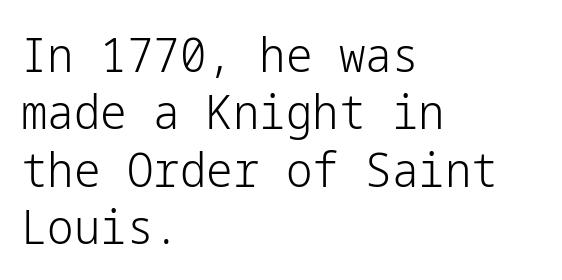
Q: Is the text bold? A: No.
Q: Is the text italic (slanted)? A: No, it is upright.
Q: Is the typeface a serif or a sans-serif typeface? A: Sans-serif.
Q: Is the text underlined? A: No.
Q: How is the paragraph aligned? A: Left-aligned.
Q: Is the spacing between letters normal or unusually wide? A: Normal.
Q: Width (condensed, normal, or wide)? A: Normal.
Q: Stroke contrast? A: Low.
Q: x-height? A: Medium.
